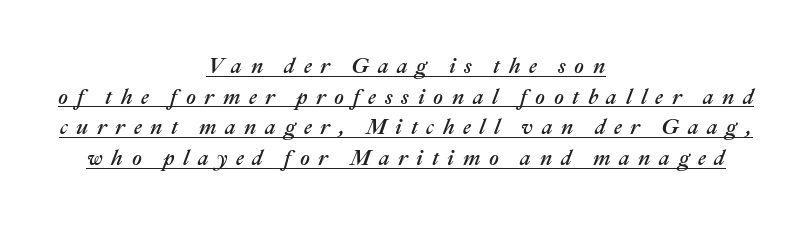
{"italic": "yes", "lean": "right", "slant_degrees": 22, "underline": "yes", "align": "center", "line_spacing": "normal", "line_spacing_ratio": 1.46, "letter_spacing": "wide", "letter_spacing_em": 0.41, "glyph_px": 21}
